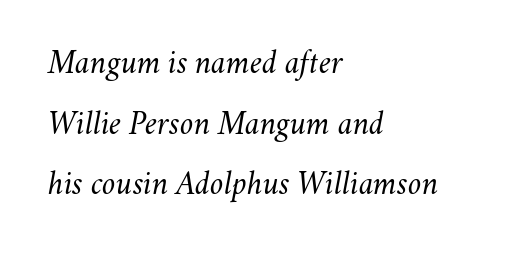
The setting favours the left margin, as ordinary paragraphs usually do. The typeface has the unassuming heft of standard copy or less. You could call the tracking neutral — neither tight nor loose. Tall strokes in this sample are angled rather than plumb. Decoration check: the copy has no underline. You could not count columns in this text — the font is proportionally spaced.
